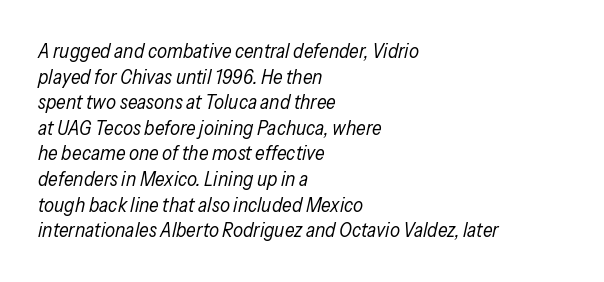
Q: Is the text bold? A: No.
Q: Is the text italic (slanted)? A: Yes, it leans right by about 13 degrees.
Q: Is the text underlined? A: No.
Q: How is the paragraph aligned? A: Left-aligned.
Q: Is the spacing between letters normal or unusually wide? A: Normal.
Q: Is the spacing between lines tight, normal or loose? A: Normal.
